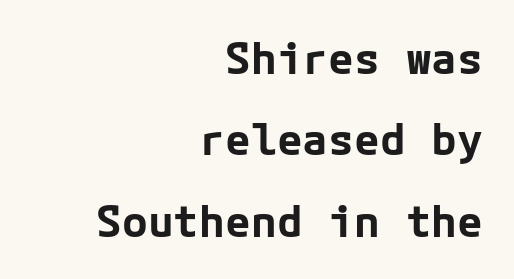
The image shows 43 px bold sans-serif type, upright; set right-aligned, line spacing 1.89x, normal letter spacing, not underlined; low stroke contrast and a medium x-height.
